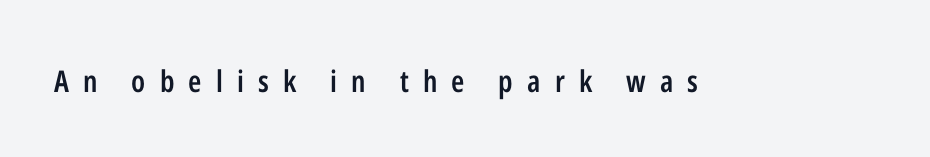
The image shows 30 px semibold, condensed sans-serif type, upright; set unusually wide letter spacing (+0.47 em), not underlined; low stroke contrast and a medium x-height.
